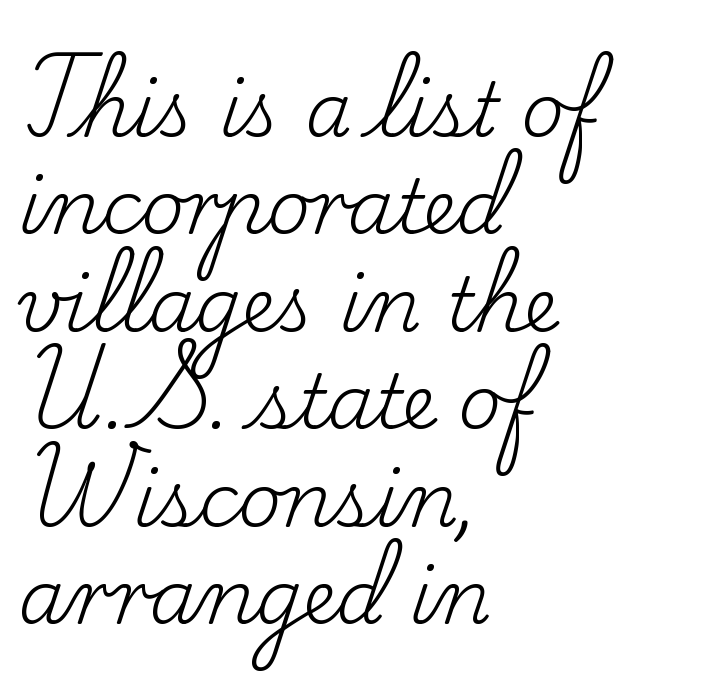
{"serif": "yes", "bold": "no", "weight": "regular", "width": "normal", "stroke_contrast": "low", "x_height": "small", "monospaced": "no", "underline": "no", "align": "left", "line_spacing": "normal", "line_spacing_ratio": 1.3, "letter_spacing": "normal", "letter_spacing_em": 0.0, "glyph_px": 75}
